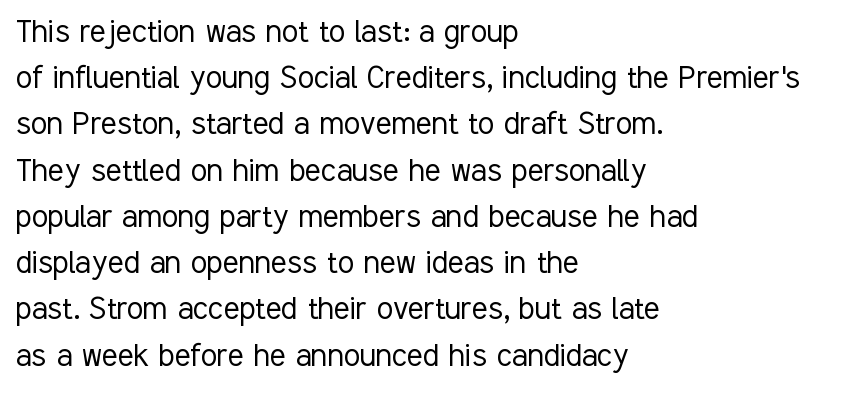
Q: Is the text bold? A: No.
Q: Is the text italic (slanted)? A: No, it is upright.
Q: Is the typeface a serif or a sans-serif typeface? A: Sans-serif.
Q: Is the text underlined? A: No.
Q: How is the paragraph aligned? A: Left-aligned.
Q: Is the spacing between letters normal or unusually wide? A: Normal.
Q: Is the spacing between lines tight, normal or loose? A: Normal.
Q: Width (condensed, normal, or wide)? A: Condensed.
Q: Stroke contrast? A: Low.
Q: x-height? A: Medium.
Q: Monospaced? A: No.
